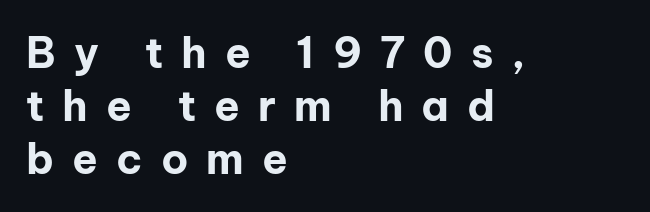
The image shows 42 px bold sans-serif type, upright; set left-aligned, normal line spacing (1.26x), unusually wide letter spacing (+0.43 em), not underlined; low stroke contrast and a medium x-height.
